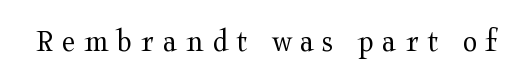
{"serif": "yes", "italic": "no", "bold": "no", "weight": "regular", "width": "wide", "stroke_contrast": "medium", "x_height": "medium", "monospaced": "no", "underline": "no", "letter_spacing": "wide", "letter_spacing_em": 0.26, "glyph_px": 33}
